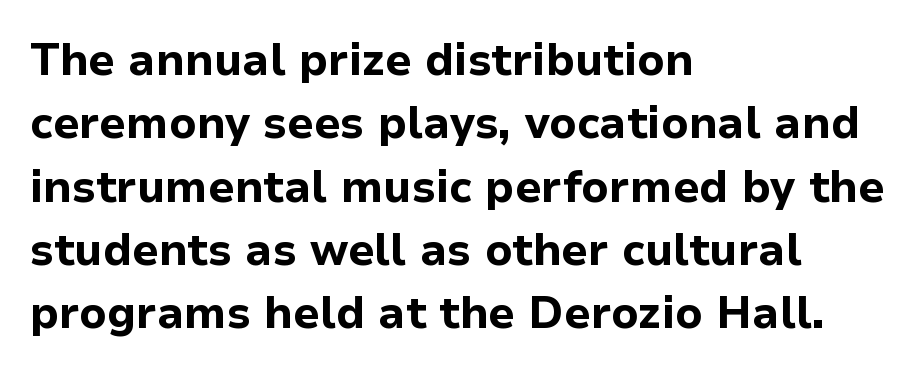
Q: Is the text bold? A: Yes.
Q: Is the text italic (slanted)? A: No, it is upright.
Q: Is the typeface a serif or a sans-serif typeface? A: Sans-serif.
Q: Is the text underlined? A: No.
Q: How is the paragraph aligned? A: Left-aligned.
Q: Is the spacing between letters normal or unusually wide? A: Normal.
Q: Is the spacing between lines tight, normal or loose? A: Normal.
Q: Width (condensed, normal, or wide)? A: Normal.
Q: Stroke contrast? A: Low.
Q: x-height? A: Medium.
Q: Monospaced? A: No.
